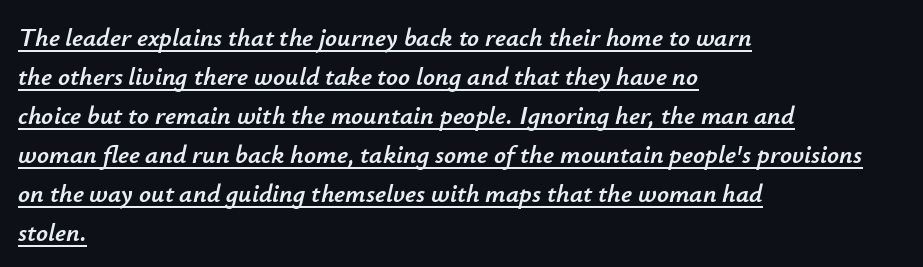
Q: Is the text italic (slanted)? A: Yes, it leans right by about 12 degrees.
Q: Is the text underlined? A: Yes.
Q: How is the paragraph aligned? A: Left-aligned.
Q: Is the spacing between letters normal or unusually wide? A: Normal.
Q: Is the spacing between lines tight, normal or loose? A: Normal.
